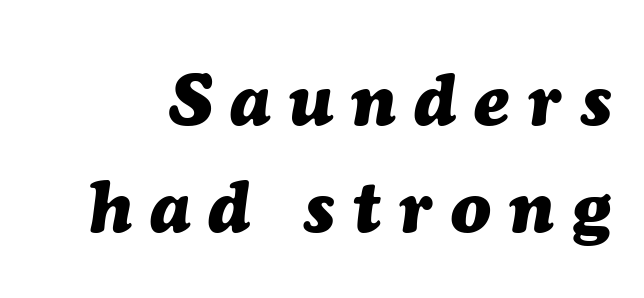
The lines sit at an ordinary, default distance from one another. The rendering applies a slant to the glyphs. The face used here is proportionally spaced, like ordinary book or web type. The passage shown is not underscored anywhere. Display-style spreading of the glyphs; the letterfit is very open.
